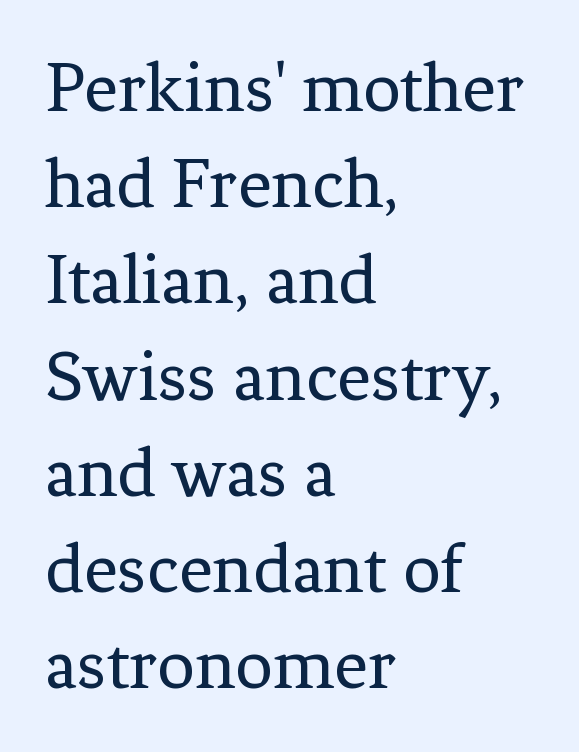
The image shows 74 px regular-weight serif type, upright; set left-aligned, normal line spacing (1.3x), normal letter spacing, not underlined; low stroke contrast and a medium x-height.
